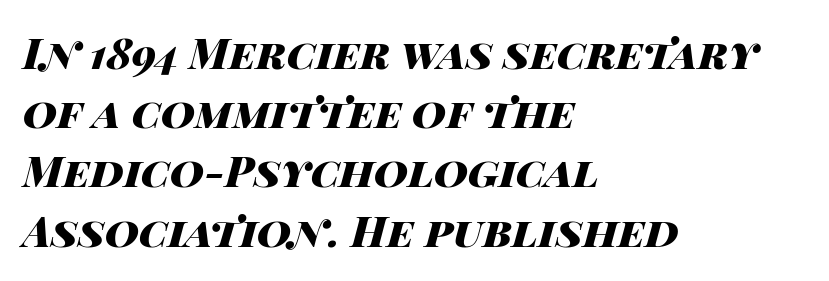
{"italic": "yes", "lean": "right", "slant_degrees": 14, "bold": "yes", "weight": "heavy", "width": "wide", "stroke_contrast": "high", "x_height": "large", "monospaced": "no", "underline": "no", "align": "left", "line_spacing": "normal", "line_spacing_ratio": 1.41, "letter_spacing": "normal", "letter_spacing_em": 0.0, "glyph_px": 42}
